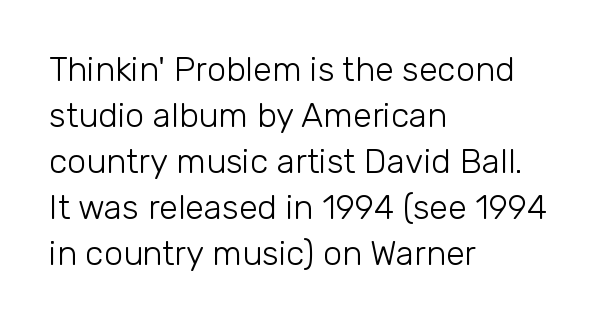
The image shows 34 px light sans-serif type, upright; set left-aligned, normal line spacing (1.35x), normal letter spacing, not underlined; low stroke contrast and a medium x-height.
